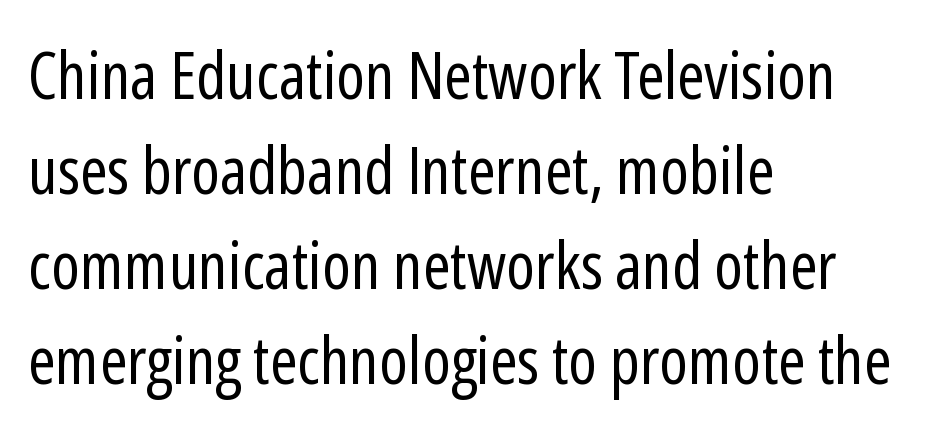
The image shows 66 px regular-weight, condensed sans-serif type, upright; set left-aligned, normal line spacing (1.44x), normal letter spacing, not underlined; low stroke contrast and a medium x-height.
